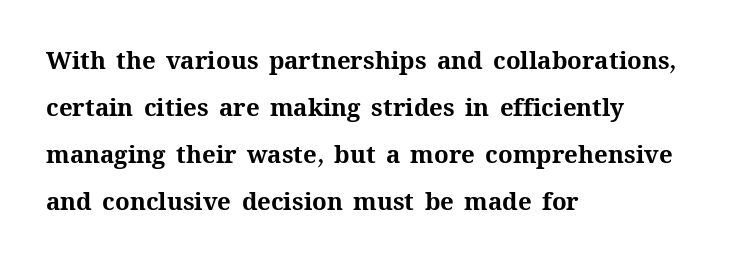
Q: Is the text bold? A: Yes.
Q: Is the text italic (slanted)? A: No, it is upright.
Q: Is the text underlined? A: No.
Q: How is the paragraph aligned? A: Left-aligned.
Q: Is the spacing between letters normal or unusually wide? A: Normal.
Q: Is the spacing between lines tight, normal or loose? A: Loose.
